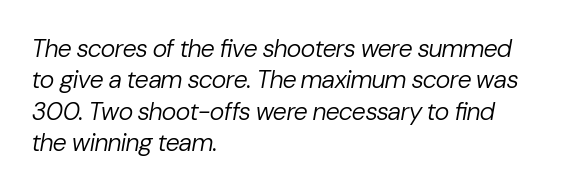
The image shows 25 px text type, italic (leaning right); set left-aligned, normal line spacing (1.26x), normal letter spacing, not underlined.
